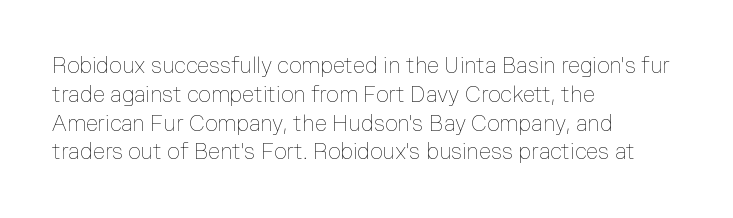
No extra ink here — the face is not bold. The ragged edge is on the right, which tells us the setting is flush left. Decoration check: the copy has no underline. Between one letter and the next there's only the usual sliver of space. No italicization has been applied; the sample stays upright. Successive baselines arrive at the customary interval.
